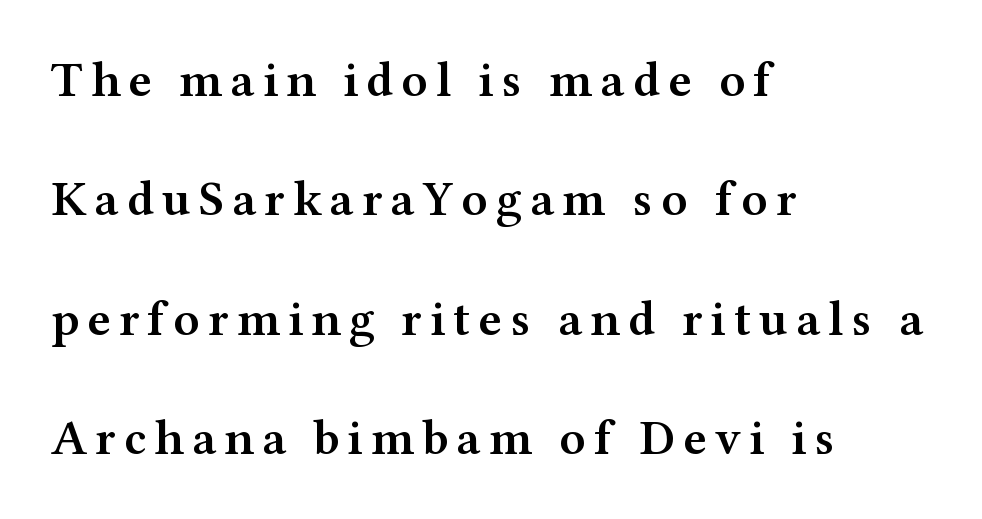
{"serif": "yes", "italic": "no", "bold": "semi", "weight": "semibold", "width": "wide", "stroke_contrast": "medium", "x_height": "medium", "monospaced": "no", "underline": "no", "align": "left", "line_spacing": "loose", "line_spacing_ratio": 2.39, "glyph_px": 50}
